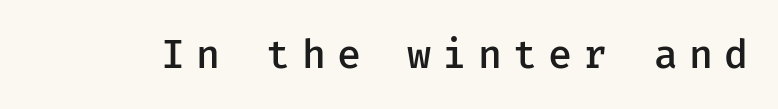
{"serif": "no", "italic": "no", "bold": "semi", "weight": "semibold", "width": "normal", "stroke_contrast": "low", "x_height": "medium", "underline": "no", "letter_spacing": "wide", "letter_spacing_em": 0.28, "glyph_px": 40}
